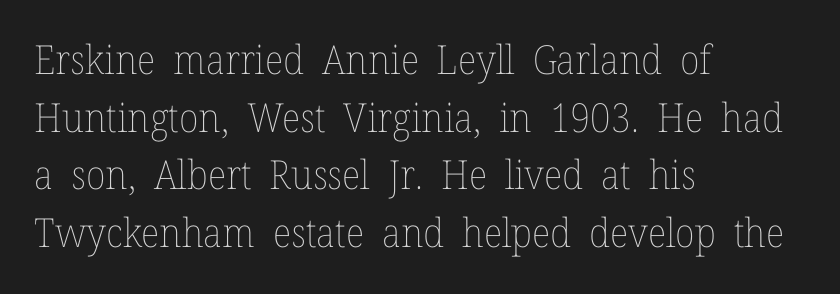
{"italic": "no", "bold": "no", "weight": "thin", "width": "normal", "stroke_contrast": "low", "x_height": "medium", "monospaced": "no", "underline": "no", "align": "left", "line_spacing": "normal", "line_spacing_ratio": 1.44, "letter_spacing": "normal", "letter_spacing_em": 0.0, "glyph_px": 40}
